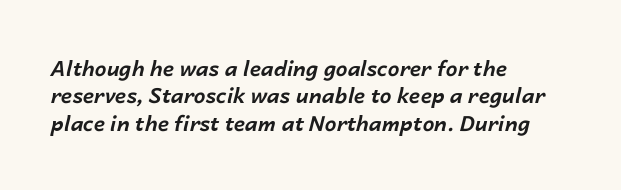
The image shows 21 px bold type, italic (leaning right); set left-aligned, normal line spacing (1.3x), normal letter spacing, not underlined.
